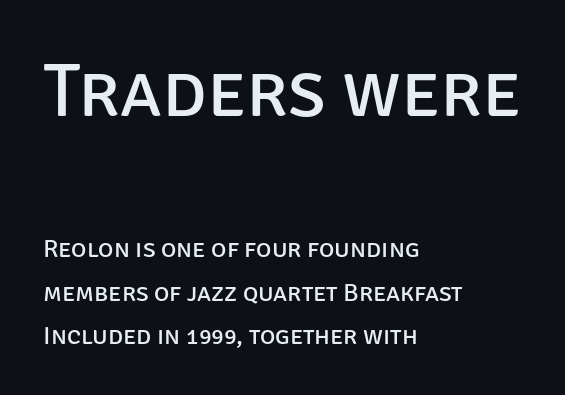
Spacing between characters is what you'd get straight out of the box. Ascenders rise straight up at ninety degrees. Check under the words: just untouched page. Font category for this specimen: sans-serif. Layout note: lines flush left. Which chunk is bigger? The first one — the top block dwarfs the bottom.
